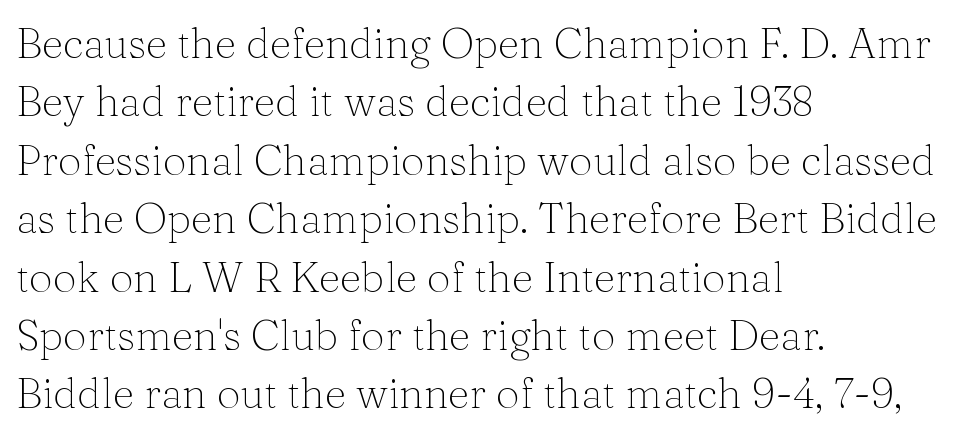
The image shows 42 px light serif type, upright; set left-aligned, normal line spacing (1.39x), normal letter spacing, not underlined; medium stroke contrast and a medium x-height.
